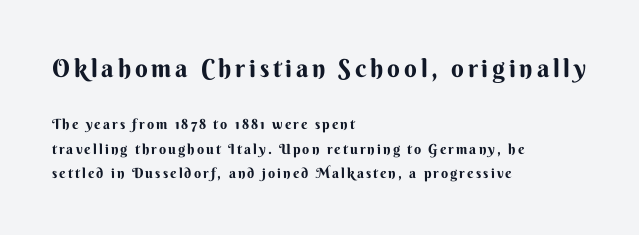
{"italic": "no", "bold": "yes", "underline": "no", "align": "left", "line_spacing_ratio": 1.74, "larger_block": "first", "size_ratio": 1.79, "glyph_px": 25}
